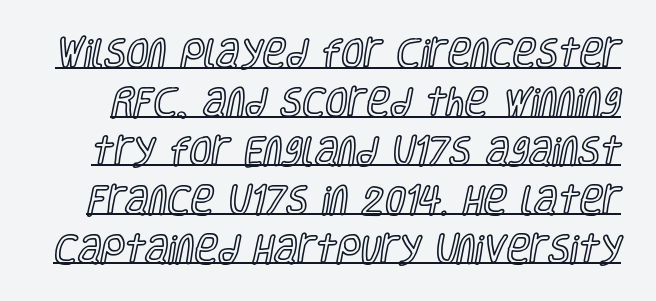
Vertically, the passage feels balanced, rows spaced as you'd expect. Underlined type. You could not count columns in this text — the font is proportionally spaced.
